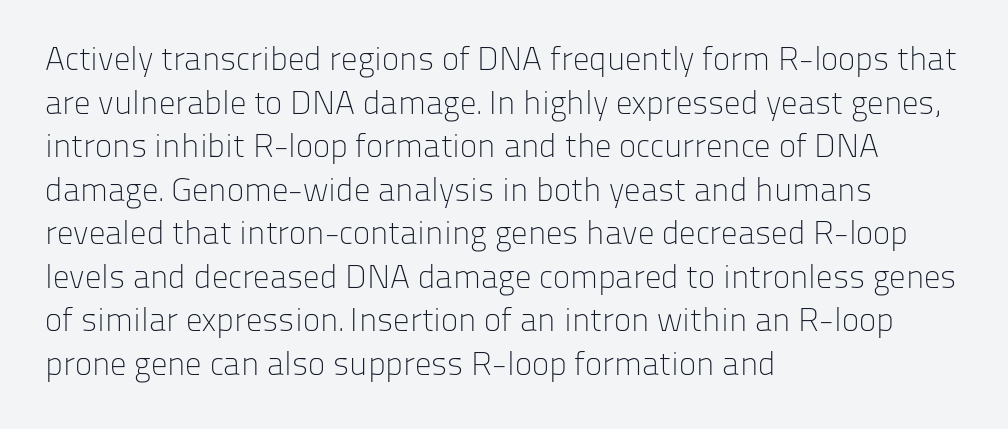
{"serif": "no", "italic": "no", "bold": "no", "weight": "light", "width": "normal", "stroke_contrast": "low", "x_height": "medium", "monospaced": "no", "underline": "no", "align": "left", "line_spacing": "normal", "line_spacing_ratio": 1.32, "letter_spacing": "normal", "letter_spacing_em": 0.0, "glyph_px": 33}
